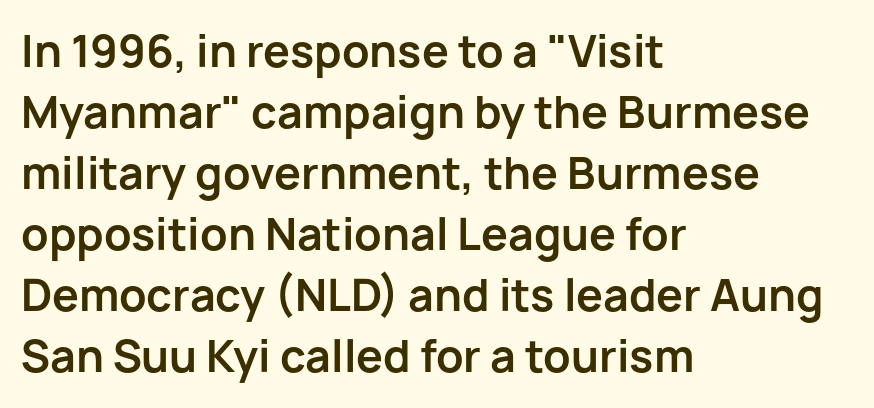
The image shows 43 px bold sans-serif type, upright; set left-aligned, normal line spacing (1.42x), normal letter spacing, not underlined; low stroke contrast and a medium x-height.
